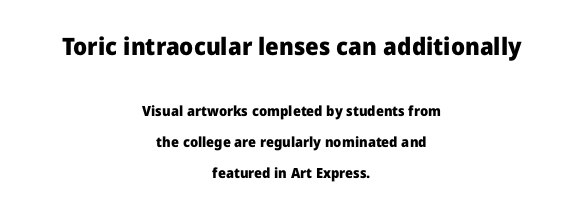
Q: Is the text bold? A: Yes.
Q: Is the text italic (slanted)? A: No, it is upright.
Q: Is the text underlined? A: No.
Q: How is the paragraph aligned? A: Centered.
Q: Is the spacing between letters normal or unusually wide? A: Normal.
Q: Is the spacing between lines tight, normal or loose? A: Loose.
Q: Which block of text is set in a larger size, the first (top) or the second (bottom)? A: The first (top) one.
